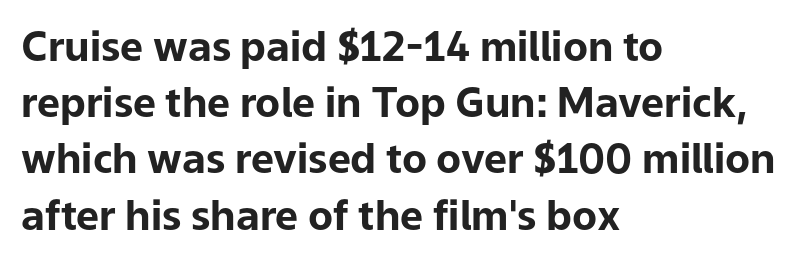
If you measured baseline to baseline, you'd find a middling distance. The line texture is even and compact thanks to regular tracking. Teacher's note: observe the even left margin — that is flush-left alignment. The sample has been set heavy, in full bold. The glyphs are unaccompanied by any horizontal stroke below them.
